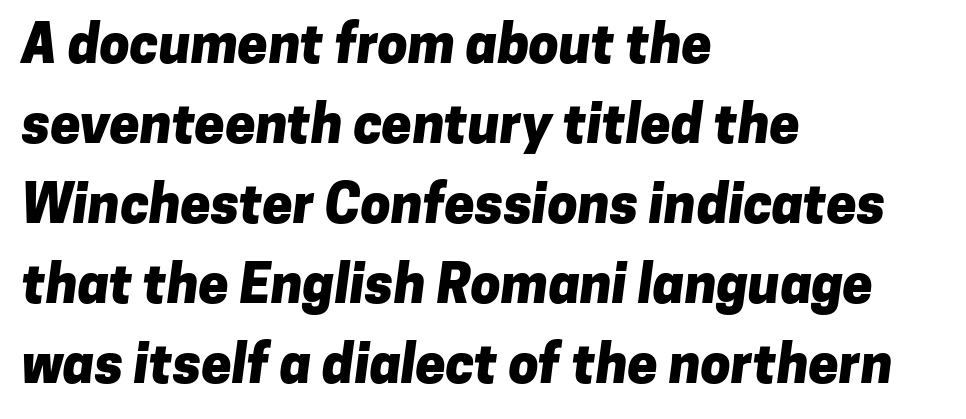
The image shows 54 px heavy sans-serif type; set left-aligned, normal line spacing (1.48x), normal letter spacing, not underlined; low stroke contrast and a medium x-height.
